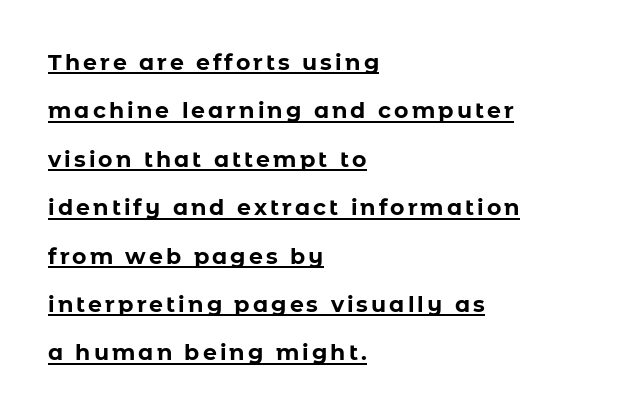
The image shows 22 px bold type, upright; set left-aligned, loose line spacing (2.2x), underlined.
